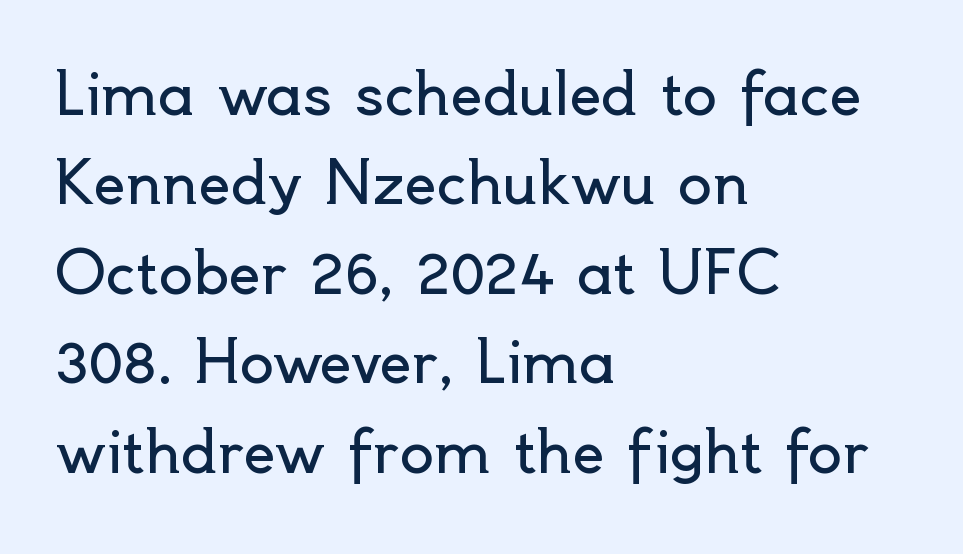
The image shows 57 px regular-weight sans-serif type, upright; set left-aligned, normal line spacing (1.57x), normal letter spacing, not underlined; a small x-height.
